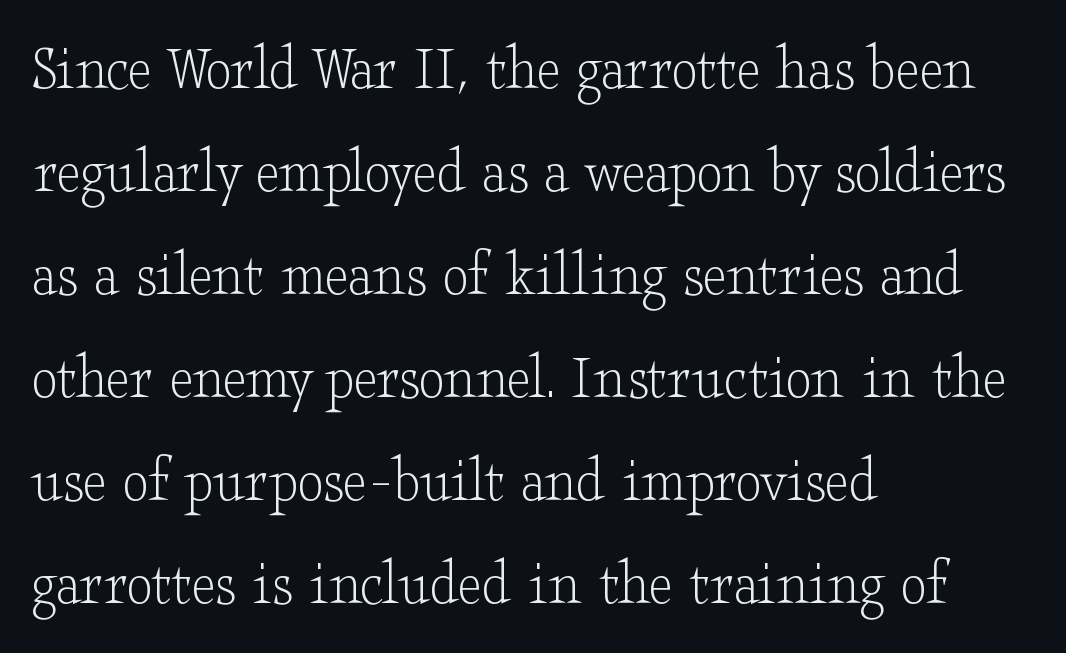
The characters are drawn with everyday or finer stroke widths. Underline: absent. Does extra space separate the letters? No, they use regular spacing. Spacing verdict: proportional, widths tailored to each character. In terms of letterform style, serifs are clearly present.
